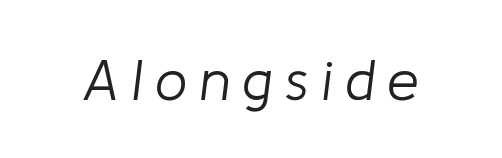
Q: Is the text bold? A: No.
Q: Is the text italic (slanted)? A: Yes, it leans right by about 8 degrees.
Q: Is the text underlined? A: No.
Q: Is the spacing between letters normal or unusually wide? A: Unusually wide.
Q: Width (condensed, normal, or wide)? A: Normal.
Q: Stroke contrast? A: Low.
Q: x-height? A: Medium.
Q: Monospaced? A: No.
